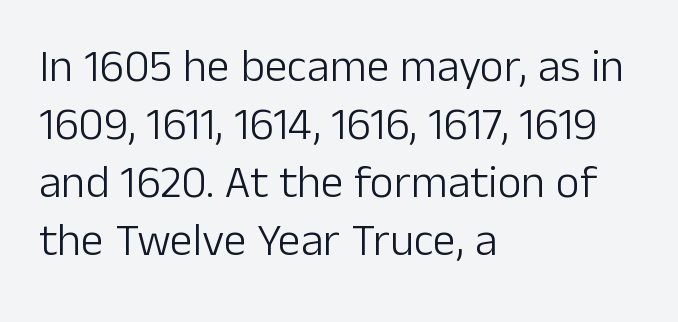
The passage shown is not bold in any degree. Examine the stroke ends and you'll find no serifs. The ragged edge is on the right, which tells us the setting is flush left. Rows of type keep a routine distance in the vertical direction. The string is rendered with underlining switched off.
